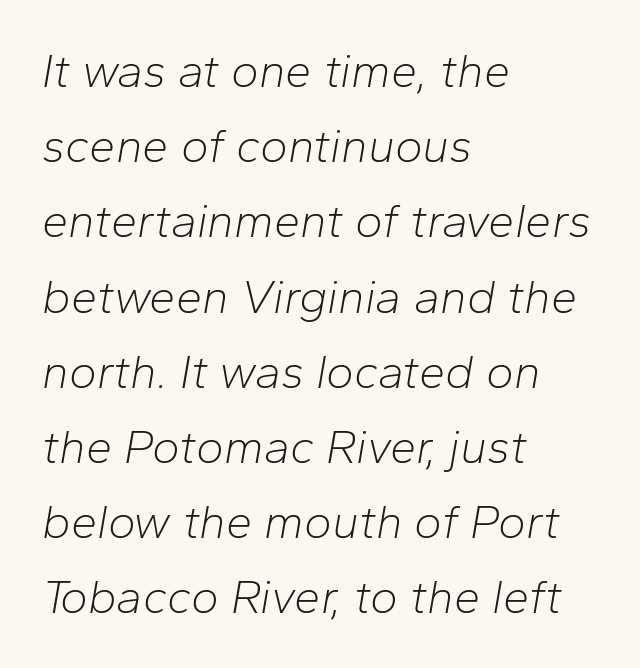
Q: Is the text bold? A: No.
Q: Is the text italic (slanted)? A: Yes, it leans right by about 10 degrees.
Q: Is the text underlined? A: No.
Q: How is the paragraph aligned? A: Left-aligned.
Q: Is the spacing between letters normal or unusually wide? A: Normal.
Q: Is the spacing between lines tight, normal or loose? A: Normal.
Q: Width (condensed, normal, or wide)? A: Normal.
Q: Stroke contrast? A: Low.
Q: x-height? A: Medium.
Q: Monospaced? A: No.
